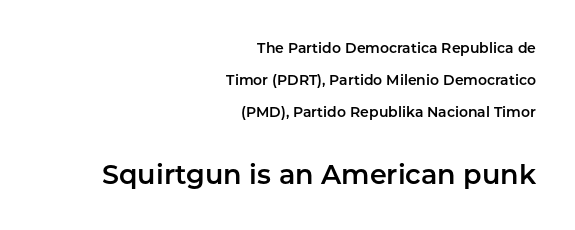
Which of the two is more prominent by size? The second, at the bottom. A flush-right, rag-left setting is used for this passage. Quick note: not italic, upright. The space beneath each line is pristine and unruled. This sample uses plain, unmodified letter spacing.
